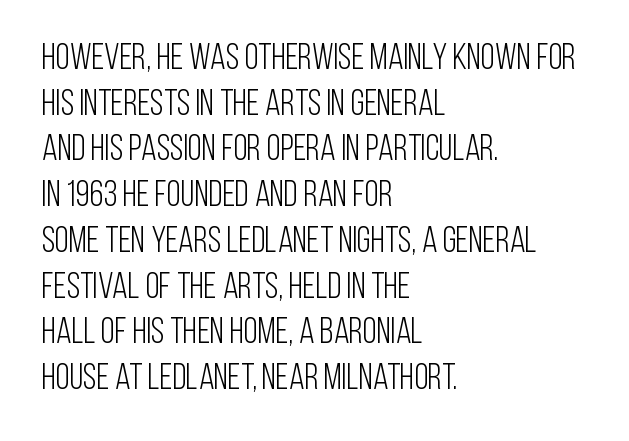
{"serif": "no", "italic": "no", "bold": "no", "weight": "light", "width": "condensed", "stroke_contrast": "low", "x_height": "large", "monospaced": "no", "underline": "no", "align": "left", "line_spacing": "normal", "line_spacing_ratio": 1.27, "letter_spacing": "normal", "letter_spacing_em": 0.0, "glyph_px": 36}
